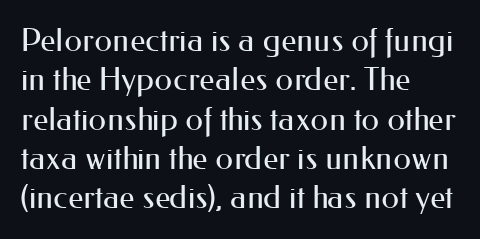
{"serif": "no", "italic": "no", "bold": "no", "weight": "regular", "width": "normal", "stroke_contrast": "medium", "x_height": "small", "monospaced": "no", "underline": "no", "align": "left", "line_spacing_ratio": 1.23, "letter_spacing": "normal", "letter_spacing_em": 0.0, "glyph_px": 32}
